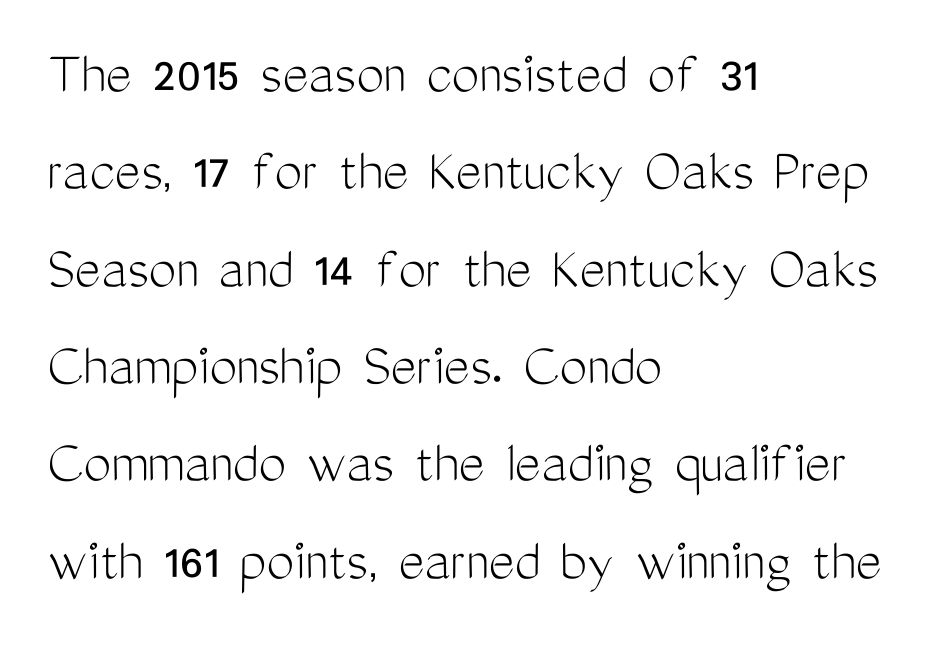
The image shows 62 px light, condensed sans-serif type, upright; set left-aligned, normal line spacing (1.57x), normal letter spacing, not underlined; medium stroke contrast and a medium x-height.
